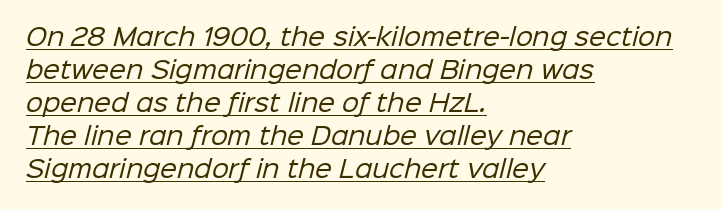
Q: Is the text bold? A: No.
Q: Is the text underlined? A: Yes.
Q: How is the paragraph aligned? A: Left-aligned.
Q: Is the spacing between letters normal or unusually wide? A: Normal.
Q: Is the spacing between lines tight, normal or loose? A: Normal.
